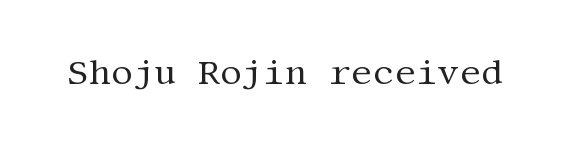
Q: Is the text bold? A: No.
Q: Is the text italic (slanted)? A: No, it is upright.
Q: Is the typeface a serif or a sans-serif typeface? A: Serif.
Q: Is the text underlined? A: No.
Q: Is the spacing between letters normal or unusually wide? A: Normal.
Q: Width (condensed, normal, or wide)? A: Normal.
Q: Stroke contrast? A: Medium.
Q: x-height? A: Large.
